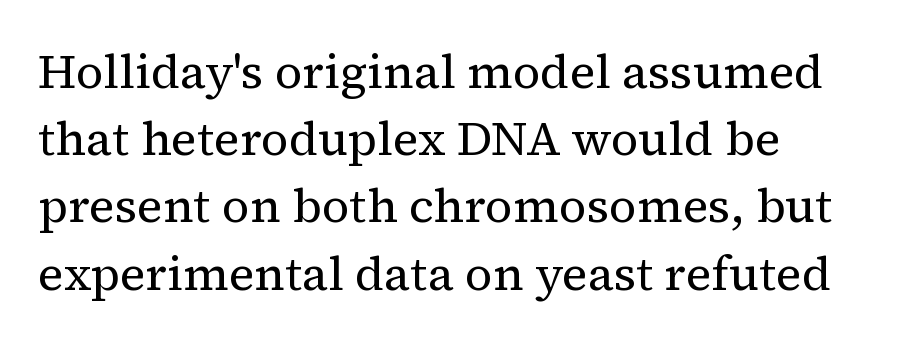
Q: Is the text bold? A: No.
Q: Is the text italic (slanted)? A: No, it is upright.
Q: Is the typeface a serif or a sans-serif typeface? A: Serif.
Q: Is the text underlined? A: No.
Q: How is the paragraph aligned? A: Left-aligned.
Q: Is the spacing between letters normal or unusually wide? A: Normal.
Q: Is the spacing between lines tight, normal or loose? A: Normal.
Q: Width (condensed, normal, or wide)? A: Normal.
Q: Stroke contrast? A: Medium.
Q: x-height? A: Medium.
Q: Monospaced? A: No.
